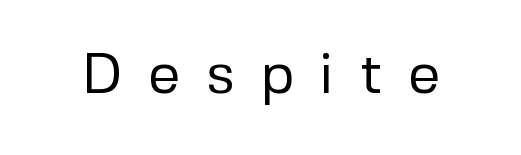
Stroke mass is kept to a normal reading level or below. Descenders are the only things crossing below the line. The rendering uses natural spacing where letterforms have individual widths. This is sans-serif lettering, the kind often seen on screens and signage.
